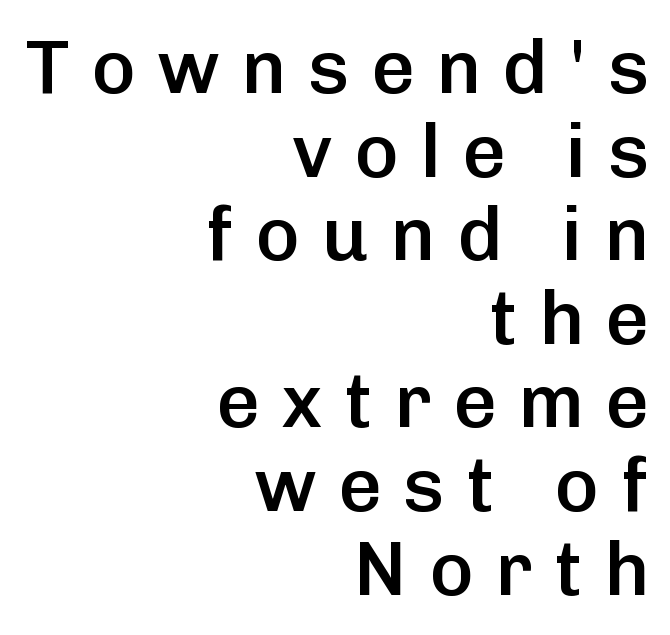
{"serif": "no", "italic": "no", "bold": "semi", "weight": "semibold", "width": "normal", "stroke_contrast": "low", "x_height": "medium", "monospaced": "no", "underline": "no", "align": "right", "line_spacing": "tight", "line_spacing_ratio": 1.1, "letter_spacing": "wide", "letter_spacing_em": 0.28, "glyph_px": 76}
